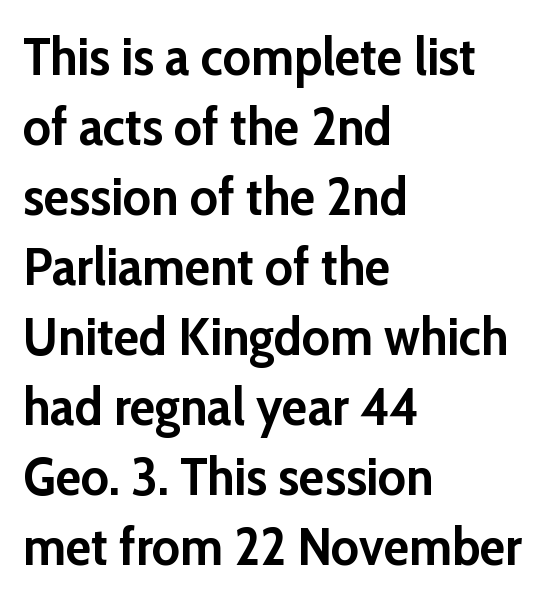
The image shows 53 px semibold sans-serif type, upright; set left-aligned, normal line spacing (1.32x), normal letter spacing, not underlined; low stroke contrast and a medium x-height.
